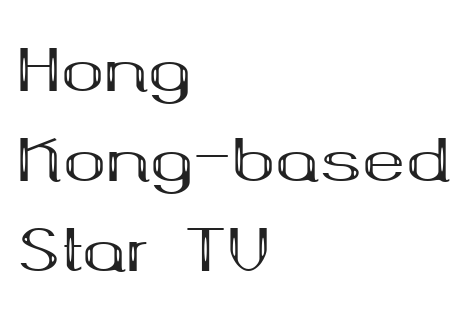
Q: Is the text bold? A: Yes.
Q: Is the text italic (slanted)? A: No, it is upright.
Q: Is the typeface a serif or a sans-serif typeface? A: Serif.
Q: Is the text underlined? A: No.
Q: How is the paragraph aligned? A: Left-aligned.
Q: Is the spacing between letters normal or unusually wide? A: Normal.
Q: Is the spacing between lines tight, normal or loose? A: Normal.
Q: Width (condensed, normal, or wide)? A: Wide.
Q: Stroke contrast? A: Medium.
Q: x-height? A: Medium.
Q: Monospaced? A: No.
